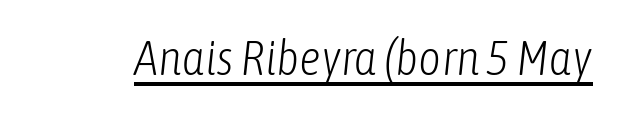
{"italic": "yes", "lean": "right", "slant_degrees": 6, "bold": "no", "weight": "light", "width": "condensed", "stroke_contrast": "low", "x_height": "medium", "monospaced": "no", "underline": "yes", "letter_spacing": "normal", "letter_spacing_em": 0.0, "glyph_px": 49}
